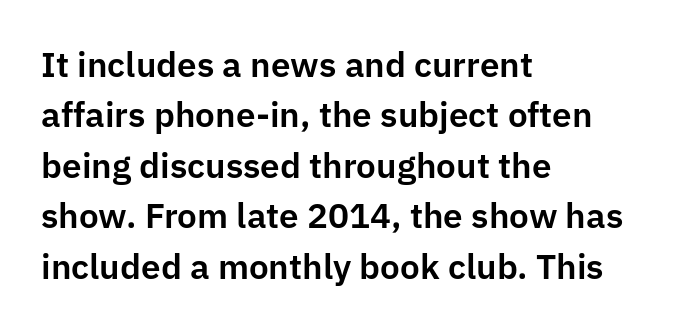
Vertical strokes here are truly vertical. The space between consecutive lines is moderate. The compositor pushed each line to the left boundary. The glyphs in this specimen are sans serif. The foot of each line stays bare and open. What stands out about the letter spacing? Nothing — it is the standard amount.
